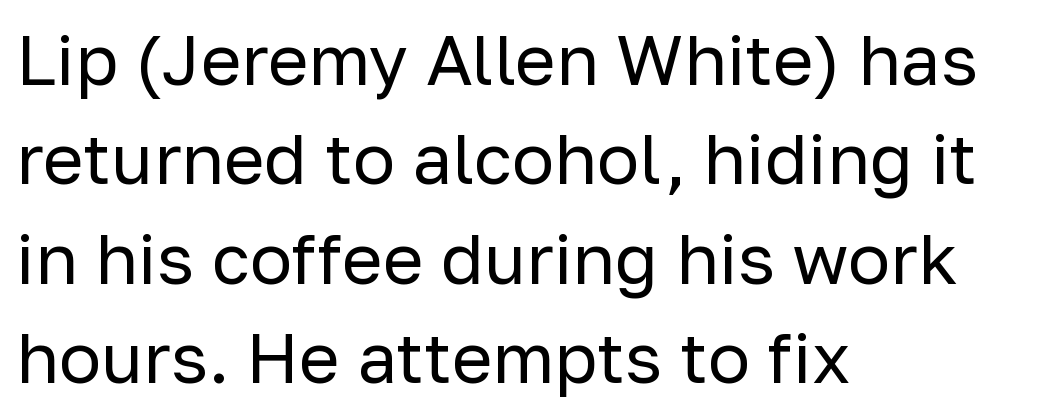
Q: Is the text bold? A: No.
Q: Is the text italic (slanted)? A: No, it is upright.
Q: Is the typeface a serif or a sans-serif typeface? A: Sans-serif.
Q: Is the text underlined? A: No.
Q: How is the paragraph aligned? A: Left-aligned.
Q: Is the spacing between letters normal or unusually wide? A: Normal.
Q: Is the spacing between lines tight, normal or loose? A: Normal.
Q: Width (condensed, normal, or wide)? A: Normal.
Q: Stroke contrast? A: Low.
Q: x-height? A: Medium.
Q: Monospaced? A: No.
